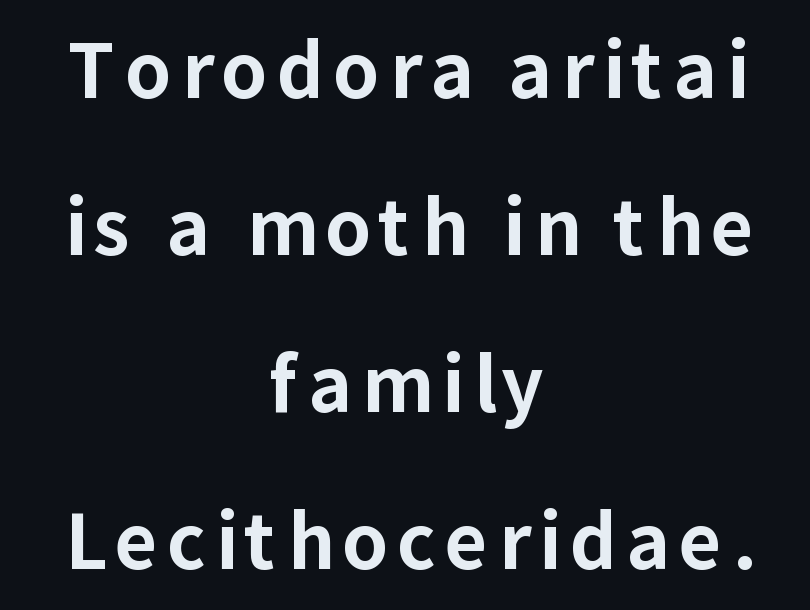
Q: Is the text bold? A: Yes.
Q: Is the text italic (slanted)? A: No, it is upright.
Q: Is the typeface a serif or a sans-serif typeface? A: Sans-serif.
Q: Is the text underlined? A: No.
Q: How is the paragraph aligned? A: Centered.
Q: Is the spacing between lines tight, normal or loose? A: Loose.
Q: Width (condensed, normal, or wide)? A: Normal.
Q: Stroke contrast? A: Low.
Q: x-height? A: Medium.
Q: Monospaced? A: No.
